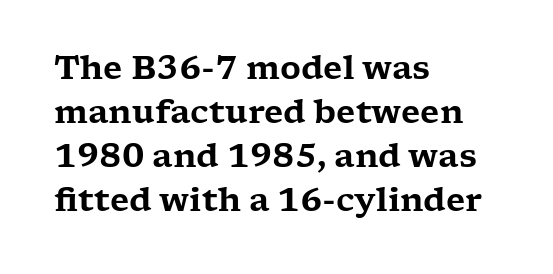
The image shows 32 px wide serif type, upright; set left-aligned, normal line spacing (1.38x), normal letter spacing, not underlined; low stroke contrast and a medium x-height.
